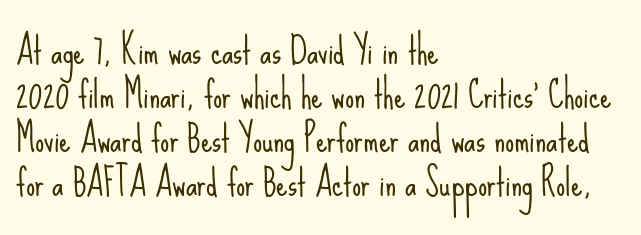
{"serif": "no", "italic": "no", "bold": "no", "weight": "light", "width": "condensed", "stroke_contrast": "low", "x_height": "small", "monospaced": "no", "underline": "no", "align": "left", "line_spacing_ratio": 1.22, "letter_spacing": "normal", "letter_spacing_em": 0.0, "glyph_px": 36}
